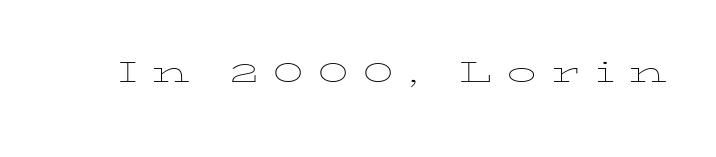
The image shows 39 px thin, wide type, upright; set unusually wide letter spacing (+0.38 em), not underlined; low stroke contrast and a medium x-height.
